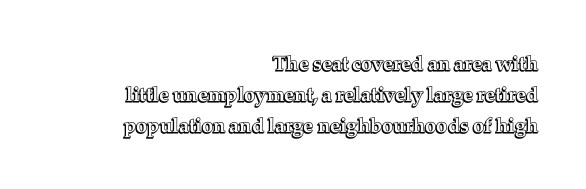
Q: Is the text italic (slanted)? A: No, it is upright.
Q: Is the text underlined? A: No.
Q: How is the paragraph aligned? A: Right-aligned.
Q: Is the spacing between letters normal or unusually wide? A: Normal.
Q: Is the spacing between lines tight, normal or loose? A: Normal.
